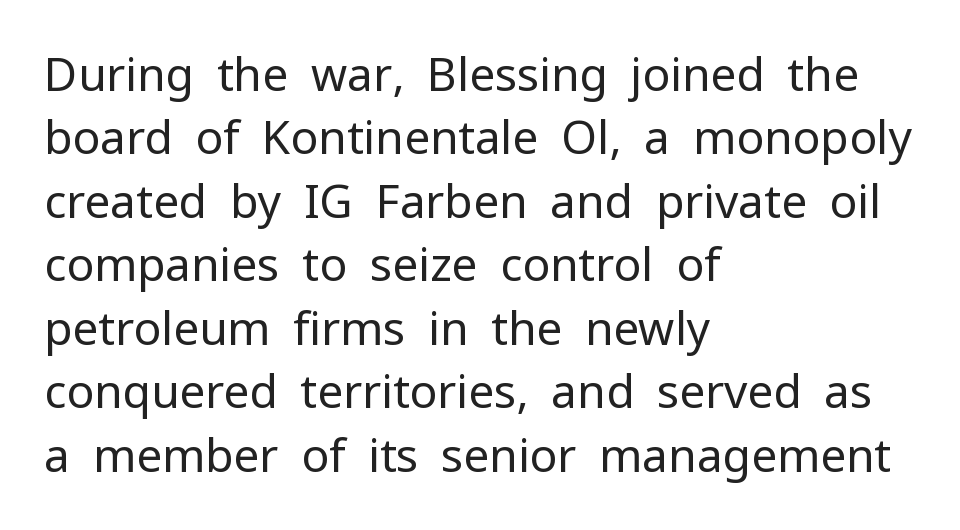
The image shows 46 px regular-weight sans-serif type, upright; set left-aligned, normal line spacing (1.38x), normal letter spacing, not underlined; low stroke contrast and a medium x-height.
